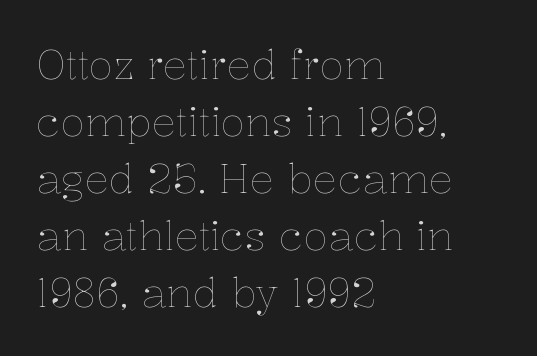
The image shows 41 px thin type, upright; set left-aligned, normal line spacing (1.39x), normal letter spacing, not underlined; low stroke contrast and a medium x-height.
